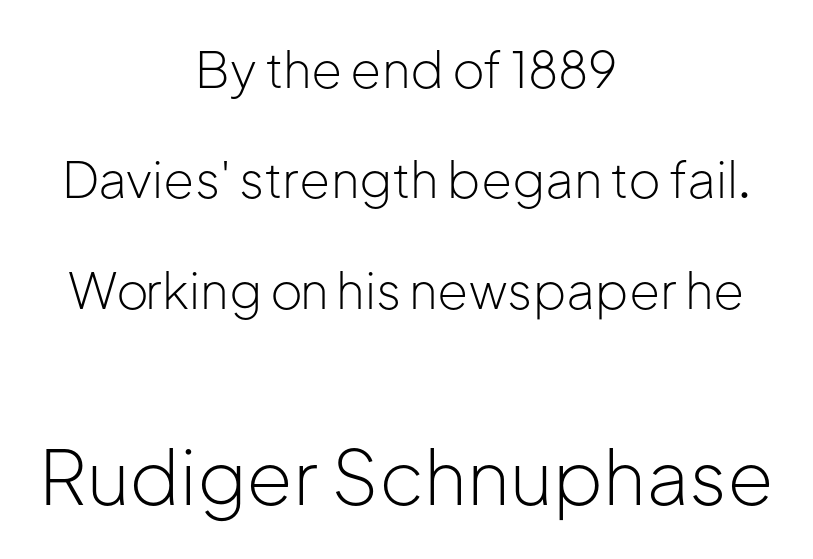
The image shows 75 px light sans-serif type, upright; set centered, loose line spacing (2.21x), normal letter spacing, not underlined; the second (bottom) block is 1.5x larger; low stroke contrast and a medium x-height.
